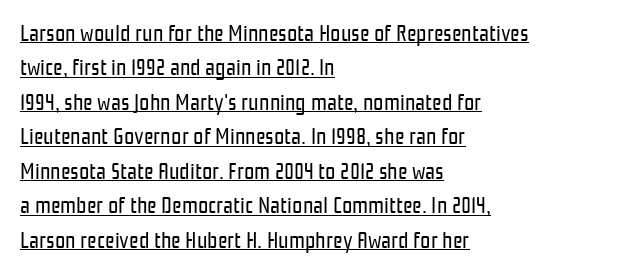
The lines are quadded left. The passage shown is not bold in any degree. Is there any slant? The stems are plumb. The face used here appears with an underline applied.
